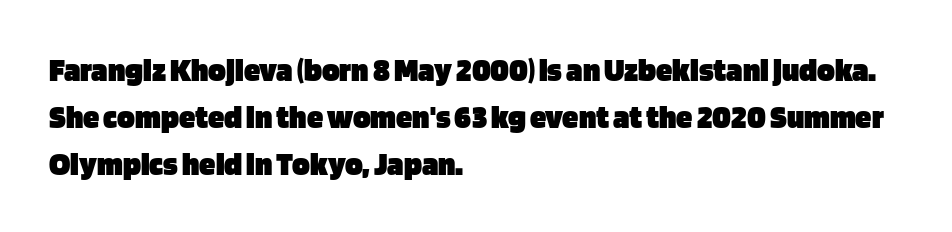
Q: Is the text bold? A: Yes.
Q: Is the text italic (slanted)? A: No, it is upright.
Q: Is the typeface a serif or a sans-serif typeface? A: Sans-serif.
Q: Is the text underlined? A: No.
Q: How is the paragraph aligned? A: Left-aligned.
Q: Is the spacing between letters normal or unusually wide? A: Normal.
Q: Is the spacing between lines tight, normal or loose? A: Normal.
Q: Width (condensed, normal, or wide)? A: Normal.
Q: Stroke contrast? A: Low.
Q: x-height? A: Large.
Q: Monospaced? A: No.
